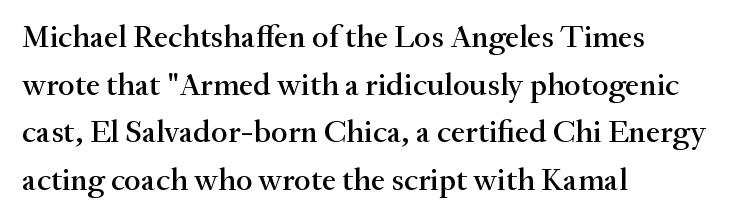
{"serif": "yes", "italic": "no", "width": "normal", "stroke_contrast": "medium", "x_height": "small", "monospaced": "no", "underline": "no", "align": "left", "line_spacing": "normal", "line_spacing_ratio": 1.49, "letter_spacing": "normal", "letter_spacing_em": 0.0, "glyph_px": 32}
